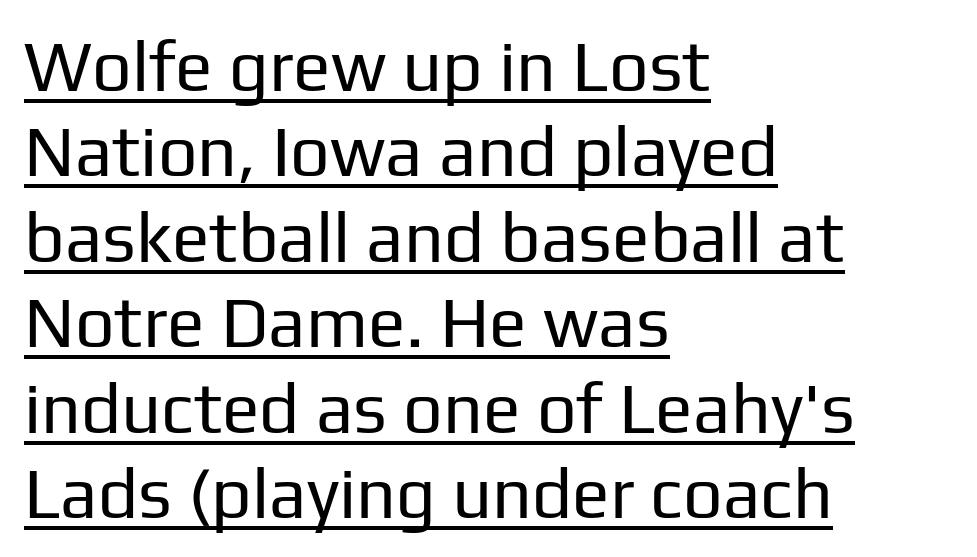
Q: Is the text bold? A: No.
Q: Is the text italic (slanted)? A: No, it is upright.
Q: Is the typeface a serif or a sans-serif typeface? A: Sans-serif.
Q: Is the text underlined? A: Yes.
Q: How is the paragraph aligned? A: Left-aligned.
Q: Is the spacing between letters normal or unusually wide? A: Normal.
Q: Width (condensed, normal, or wide)? A: Normal.
Q: Stroke contrast? A: Low.
Q: x-height? A: Medium.
Q: Monospaced? A: No.
